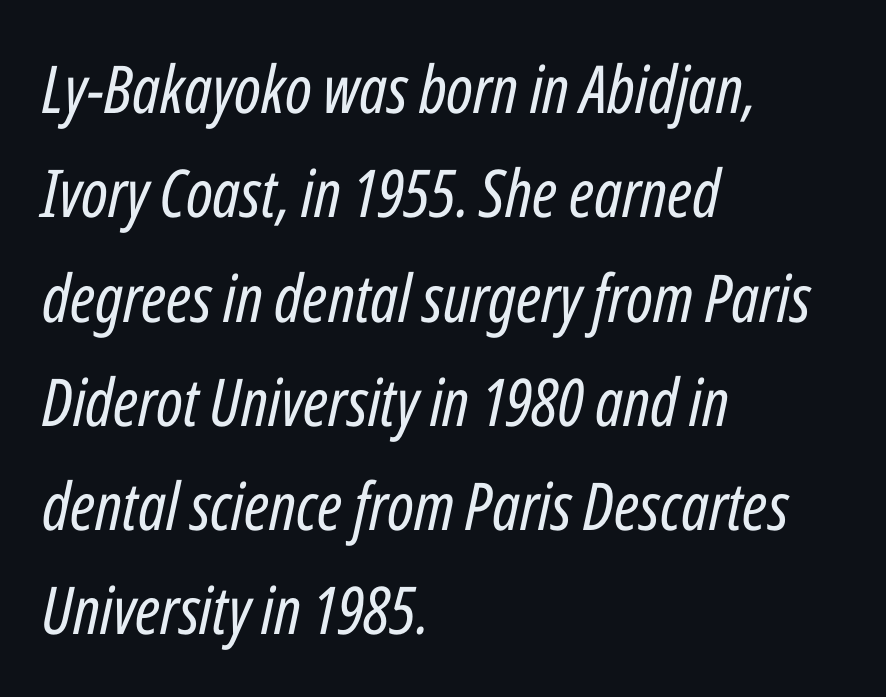
Q: Is the text bold? A: No.
Q: Is the text italic (slanted)? A: Yes, it leans right by about 12 degrees.
Q: Is the text underlined? A: No.
Q: How is the paragraph aligned? A: Left-aligned.
Q: Is the spacing between letters normal or unusually wide? A: Normal.
Q: Is the spacing between lines tight, normal or loose? A: Normal.
Q: Width (condensed, normal, or wide)? A: Condensed.
Q: Stroke contrast? A: Low.
Q: x-height? A: Medium.
Q: Monospaced? A: No.
